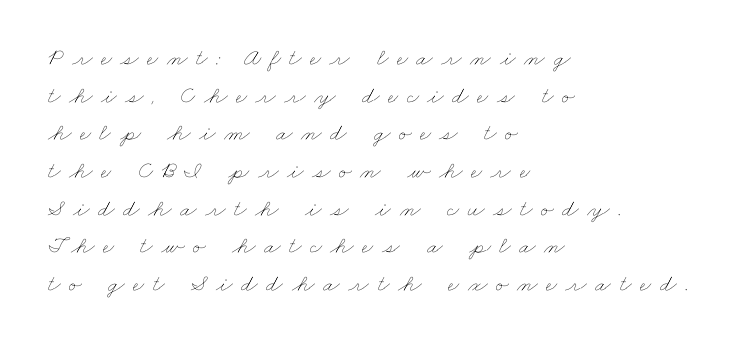
The image shows 24 px text type; set left-aligned, normal line spacing (1.57x), unusually wide letter spacing (+0.35 em), not underlined.
